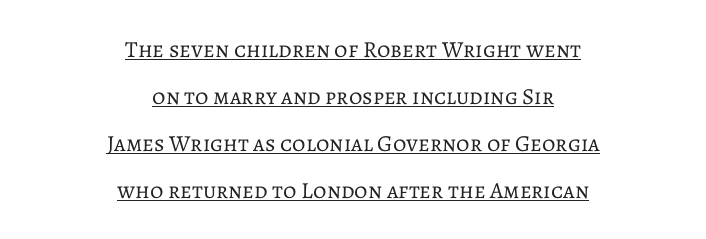
The image shows 23 px text type, upright; set centered, loose line spacing (2.04x), normal letter spacing, underlined.
